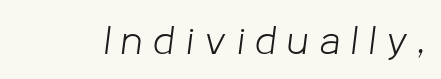
The image shows 40 px light type, italic (leaning right); set unusually wide letter spacing (+0.28 em), not underlined; low stroke contrast and a medium x-height.
